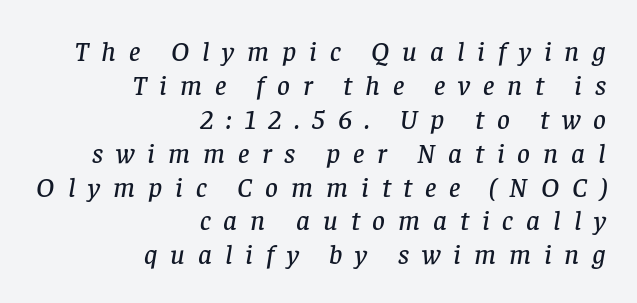
A student would call this right alignment; a typographer would say flush right, rag left. The typography opts for an oblique posture over an upright one. Proportional: the letters do not fall into vertical columns. Serif or sans? Serif — the stroke terminals have little feet. Just letters on the line, the space beneath them empty.
